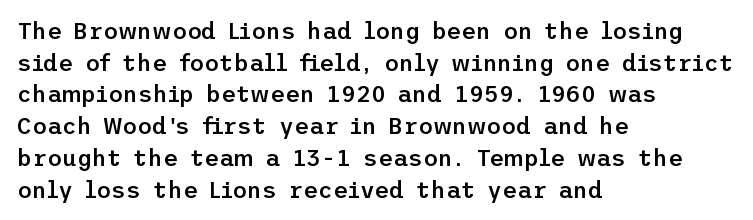
The image shows 23 px text type, upright; set left-aligned, normal line spacing (1.38x), normal letter spacing, not underlined.
